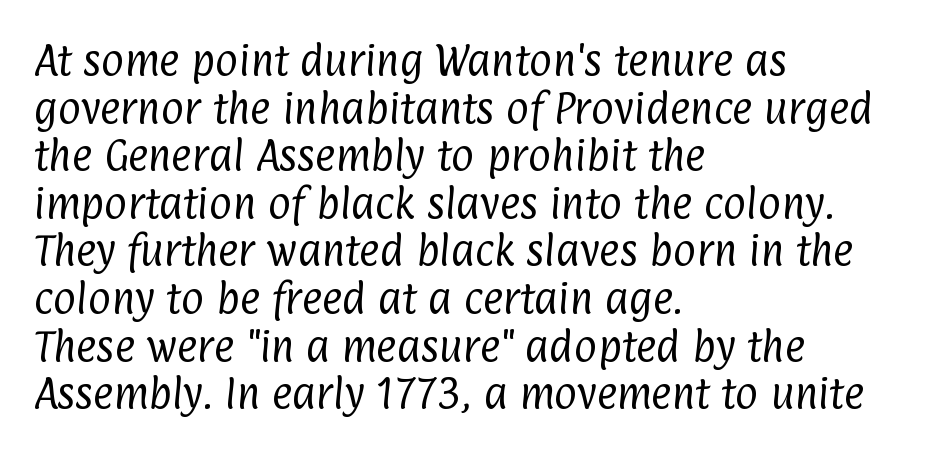
Q: Is the text bold? A: No.
Q: Is the typeface a serif or a sans-serif typeface? A: Sans-serif.
Q: Is the text underlined? A: No.
Q: How is the paragraph aligned? A: Left-aligned.
Q: Is the spacing between letters normal or unusually wide? A: Normal.
Q: Is the spacing between lines tight, normal or loose? A: Normal.
Q: Width (condensed, normal, or wide)? A: Condensed.
Q: Stroke contrast? A: Low.
Q: x-height? A: Medium.
Q: Monospaced? A: No.
